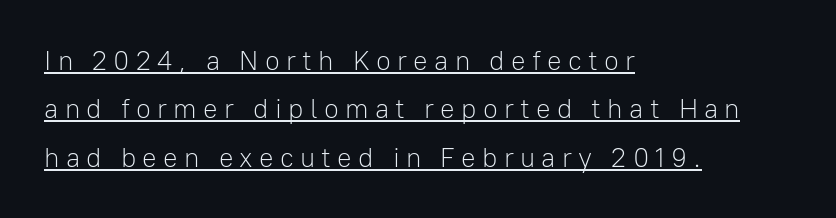
Q: Is the text bold? A: No.
Q: Is the text italic (slanted)? A: No, it is upright.
Q: Is the text underlined? A: Yes.
Q: How is the paragraph aligned? A: Left-aligned.
Q: Is the spacing between letters normal or unusually wide? A: Unusually wide.
